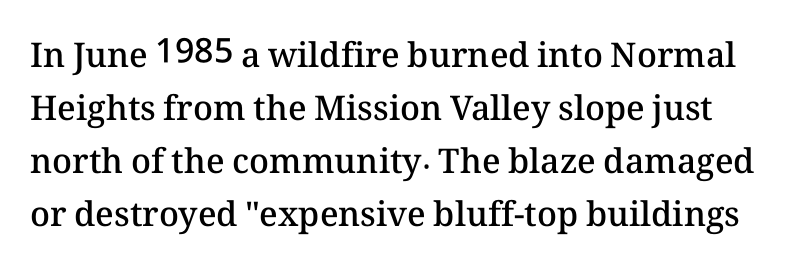
Ascenders rise straight up at ninety degrees. Default kerning and tracking; the words read as compact shapes. Type without underlining. The rendering uses natural spacing where letterforms have individual widths. A normal amount of white space separates one row of letters from the next. Stems and bowls a touch heavier than normal — semibold.
